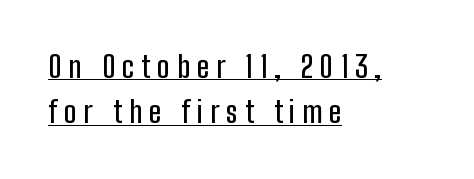
{"serif": "no", "italic": "no", "width": "condensed", "stroke_contrast": "low", "x_height": "medium", "monospaced": "no", "underline": "yes", "align": "left", "line_spacing": "normal", "line_spacing_ratio": 1.51, "letter_spacing": "wide", "letter_spacing_em": 0.23, "glyph_px": 30}
